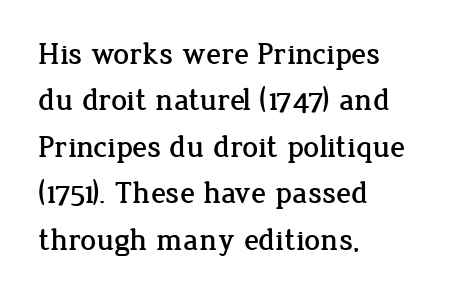
{"serif": "yes", "italic": "no", "width": "normal", "stroke_contrast": "low", "x_height": "medium", "monospaced": "no", "underline": "no", "align": "left", "line_spacing": "normal", "line_spacing_ratio": 1.5, "letter_spacing": "normal", "letter_spacing_em": 0.0, "glyph_px": 31}
